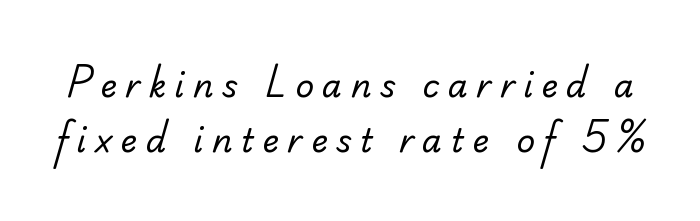
The image shows 32 px regular-weight sans-serif type; set line spacing 1.73x, unusually wide letter spacing (+0.27 em), not underlined; low stroke contrast and a small x-height.
